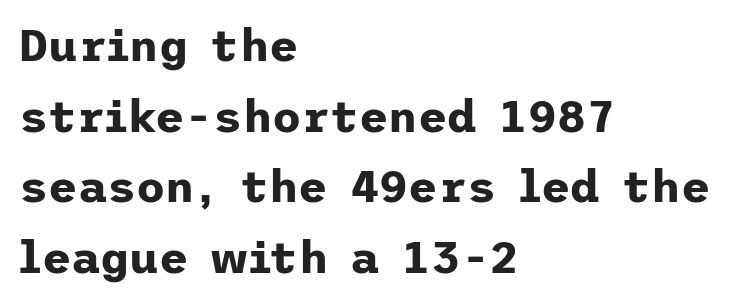
This sample keeps an unexceptional amount of space between lines. The strip under each line holds only bare page. You can tell from the bare stems that sans-serif type was used. Heavy, bold letterforms. Posture: vertical. Look at the tracking — it's just the regular setting, nothing added.
